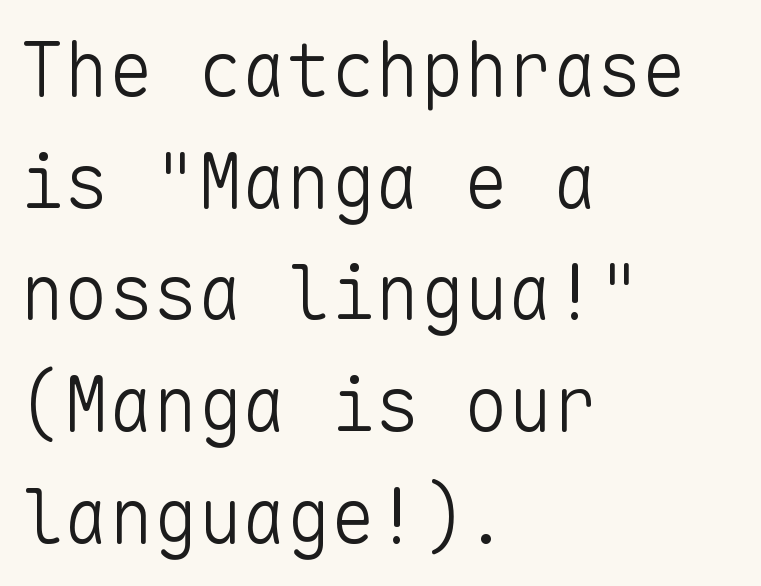
Q: Is the text bold? A: No.
Q: Is the text italic (slanted)? A: No, it is upright.
Q: Is the typeface a serif or a sans-serif typeface? A: Sans-serif.
Q: Is the text underlined? A: No.
Q: How is the paragraph aligned? A: Left-aligned.
Q: Is the spacing between letters normal or unusually wide? A: Normal.
Q: Is the spacing between lines tight, normal or loose? A: Normal.
Q: Width (condensed, normal, or wide)? A: Normal.
Q: Stroke contrast? A: Low.
Q: x-height? A: Medium.
Q: Monospaced? A: Yes.
